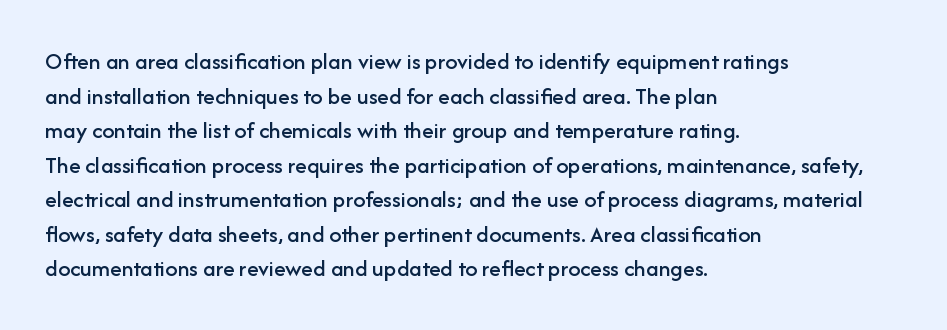
{"italic": "no", "underline": "no", "align": "left", "line_spacing": "normal", "line_spacing_ratio": 1.44, "letter_spacing": "normal", "letter_spacing_em": 0.0, "glyph_px": 24}
